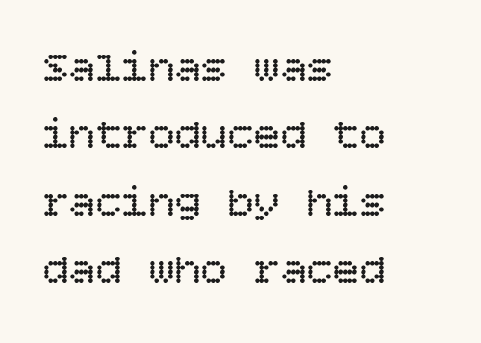
{"italic": "no", "bold": "no", "weight": "regular", "width": "normal", "stroke_contrast": "low", "x_height": "large", "underline": "no", "align": "left", "line_spacing": "normal", "line_spacing_ratio": 1.53, "letter_spacing": "normal", "letter_spacing_em": 0.0, "glyph_px": 44}
